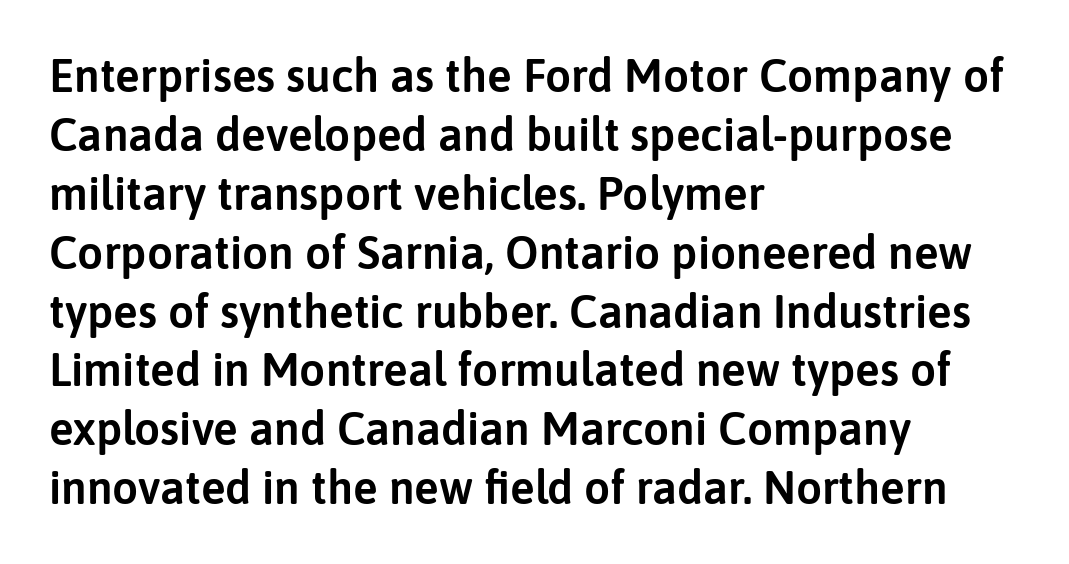
{"serif": "no", "italic": "no", "width": "normal", "stroke_contrast": "low", "x_height": "medium", "monospaced": "no", "underline": "no", "align": "left", "line_spacing": "normal", "line_spacing_ratio": 1.28, "letter_spacing": "normal", "letter_spacing_em": 0.0, "glyph_px": 46}
